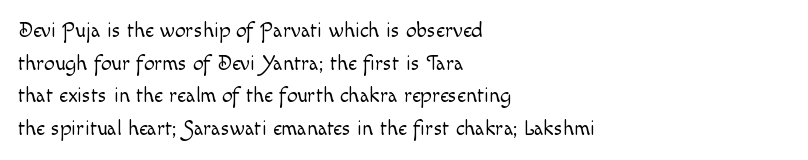
The image shows 21 px text type, upright; set left-aligned, normal line spacing (1.55x), normal letter spacing, not underlined.
